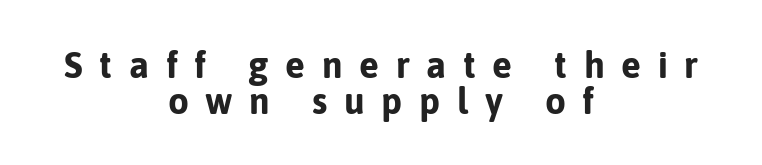
Inter-character spacing is expanded well beyond the font's built-in metrics. What kind of face is this? One without serifs — a sans. Posture: upright roman. The strip under each line holds only bare page.
